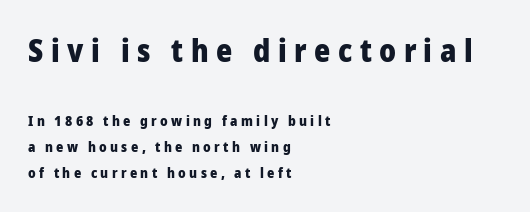
These two chunks differ in scale, with the top chunk taking the larger measure. Summary of weight: heavy, a full bold. The compositor pushed each line to the left boundary. This rendering employs a face without finishing strokes, i.e., a sans-serif. These lines were composed using upright roman letters. Short note: letters widely spaced.
